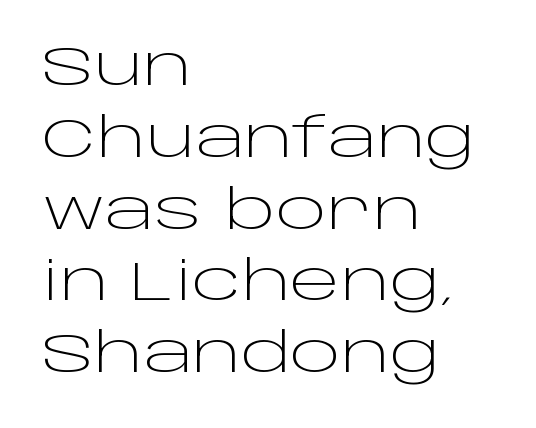
{"serif": "no", "italic": "no", "bold": "no", "weight": "light", "width": "wide", "stroke_contrast": "low", "x_height": "large", "monospaced": "no", "underline": "no", "align": "left", "line_spacing": "normal", "line_spacing_ratio": 1.33, "letter_spacing": "normal", "letter_spacing_em": 0.0, "glyph_px": 54}
